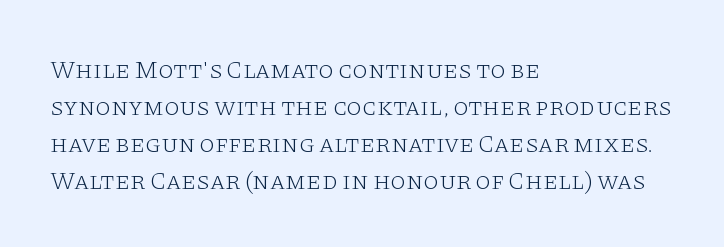
{"italic": "no", "bold": "no", "underline": "no", "align": "left", "line_spacing": "normal", "line_spacing_ratio": 1.48, "letter_spacing": "normal", "letter_spacing_em": 0.0, "glyph_px": 25}
